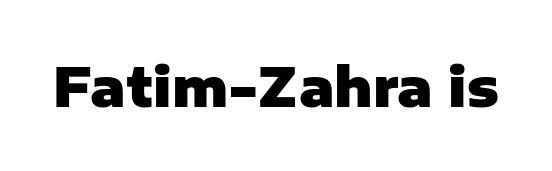
Q: Is the text bold? A: Yes.
Q: Is the text italic (slanted)? A: No, it is upright.
Q: Is the typeface a serif or a sans-serif typeface? A: Sans-serif.
Q: Is the text underlined? A: No.
Q: Is the spacing between letters normal or unusually wide? A: Normal.
Q: Width (condensed, normal, or wide)? A: Normal.
Q: Stroke contrast? A: Low.
Q: x-height? A: Medium.
Q: Monospaced? A: No.
